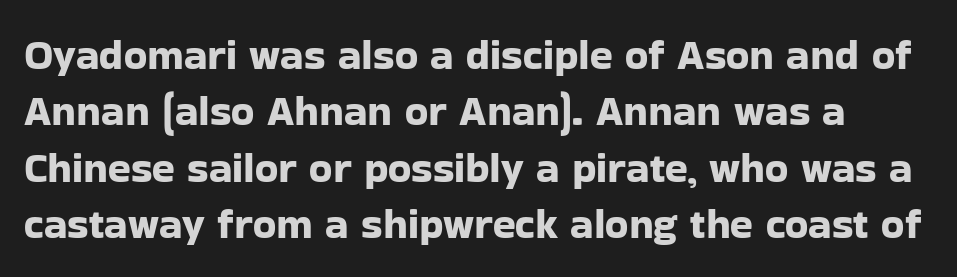
Q: Is the text italic (slanted)? A: No, it is upright.
Q: Is the typeface a serif or a sans-serif typeface? A: Sans-serif.
Q: Is the text underlined? A: No.
Q: Is the spacing between letters normal or unusually wide? A: Normal.
Q: Is the spacing between lines tight, normal or loose? A: Normal.
Q: Width (condensed, normal, or wide)? A: Normal.
Q: Stroke contrast? A: Low.
Q: x-height? A: Medium.
Q: Monospaced? A: No.
